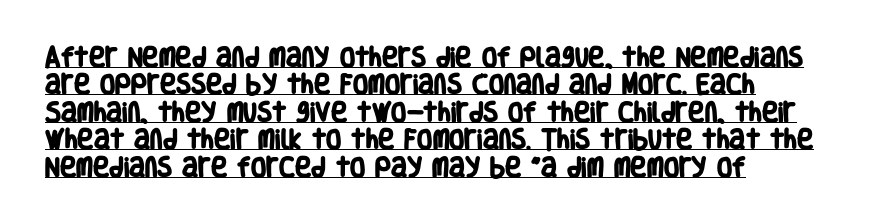
{"bold": "yes", "underline": "yes", "align": "left", "line_spacing": "normal", "line_spacing_ratio": 1.25, "letter_spacing": "normal", "letter_spacing_em": 0.0, "glyph_px": 22}
